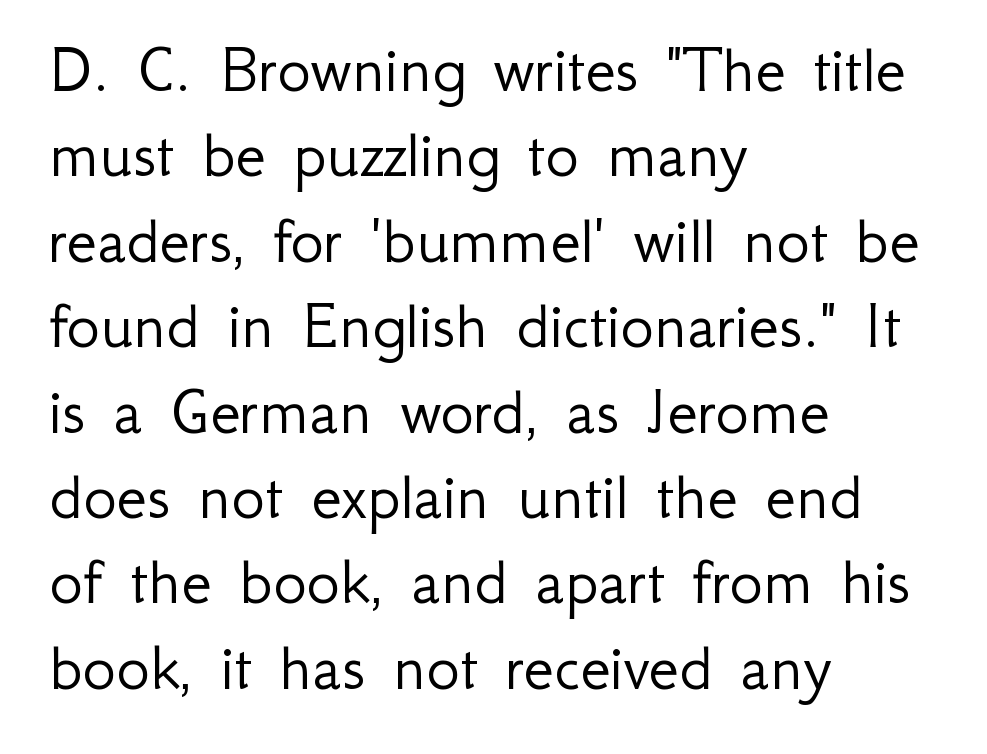
In CSS terms this would be text-align: left. In terms of letterspacing, this is plain default setting. A clean baseline with only descenders dipping below it. Here the designer chose a conventional face with non-uniform glyph widths. Check where the strokes stop: nothing finishes them off — pure sans. A light-to-regular cut is what we see here.
